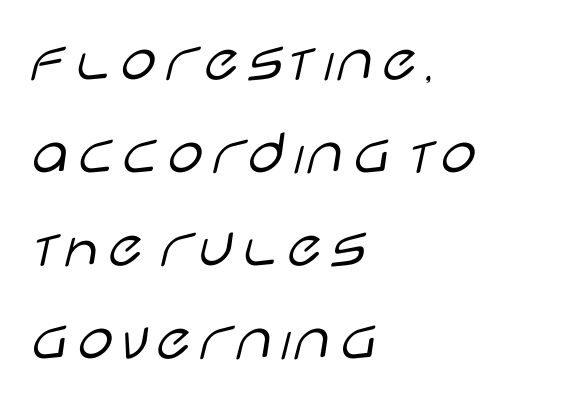
Q: Is the text bold? A: No.
Q: Is the text italic (slanted)? A: Yes.
Q: Is the typeface a serif or a sans-serif typeface? A: Sans-serif.
Q: Is the text underlined? A: No.
Q: How is the paragraph aligned? A: Left-aligned.
Q: Is the spacing between letters normal or unusually wide? A: Normal.
Q: Is the spacing between lines tight, normal or loose? A: Normal.
Q: Width (condensed, normal, or wide)? A: Wide.
Q: Stroke contrast? A: Low.
Q: x-height? A: Large.
Q: Monospaced? A: No.
